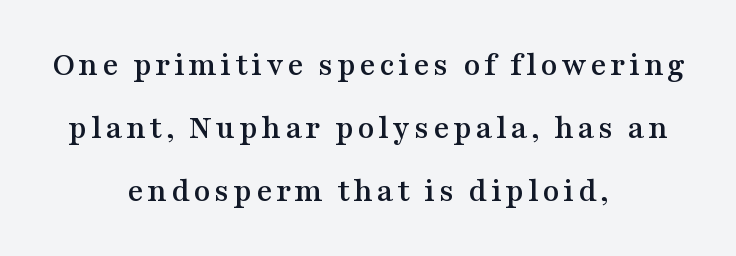
Q: Is the text italic (slanted)? A: No, it is upright.
Q: Is the typeface a serif or a sans-serif typeface? A: Serif.
Q: Is the text underlined? A: No.
Q: How is the paragraph aligned? A: Centered.
Q: Width (condensed, normal, or wide)? A: Wide.
Q: Stroke contrast? A: Medium.
Q: x-height? A: Medium.
Q: Monospaced? A: No.
